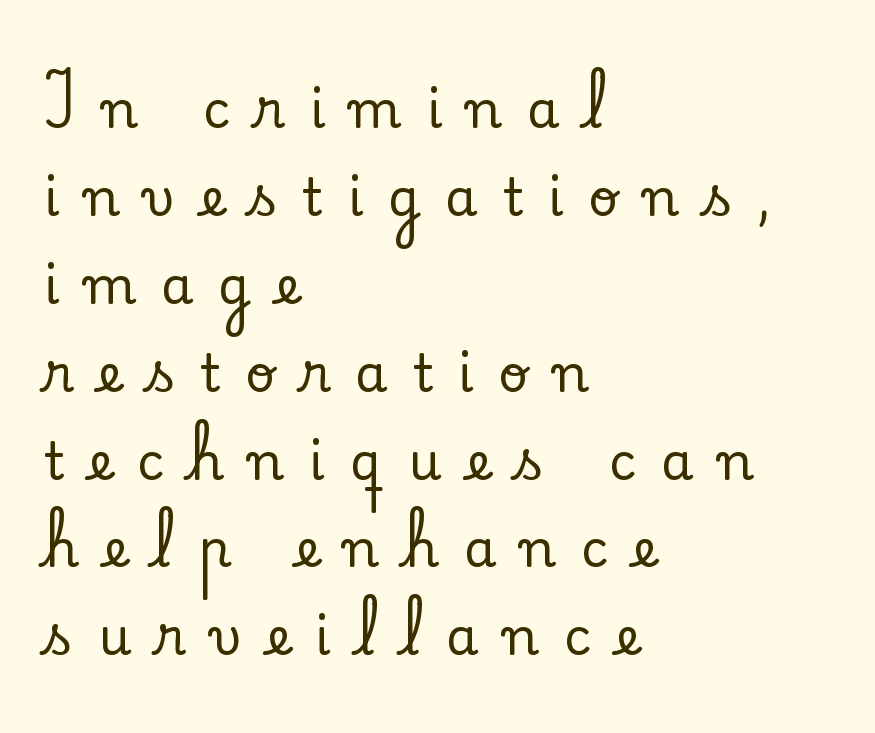
{"serif": "yes", "italic": "no", "width": "normal", "stroke_contrast": "low", "x_height": "small", "monospaced": "no", "underline": "no", "align": "left", "line_spacing": "normal", "line_spacing_ratio": 1.69, "letter_spacing": "wide", "letter_spacing_em": 0.48, "glyph_px": 52}
